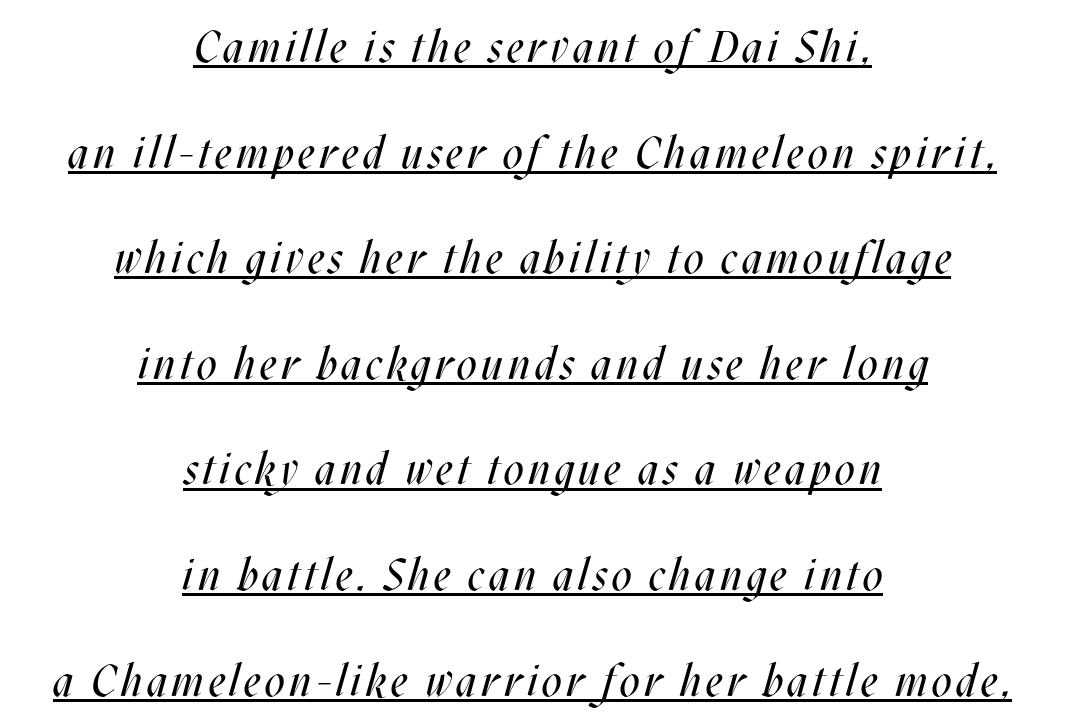
The passage is arranged like a title page — every line centered. In terms of leading, this rendering errs on the spacious side. The typography opts for an oblique posture over an upright one. The letters look calm and open, with moderate or lighter stems.
